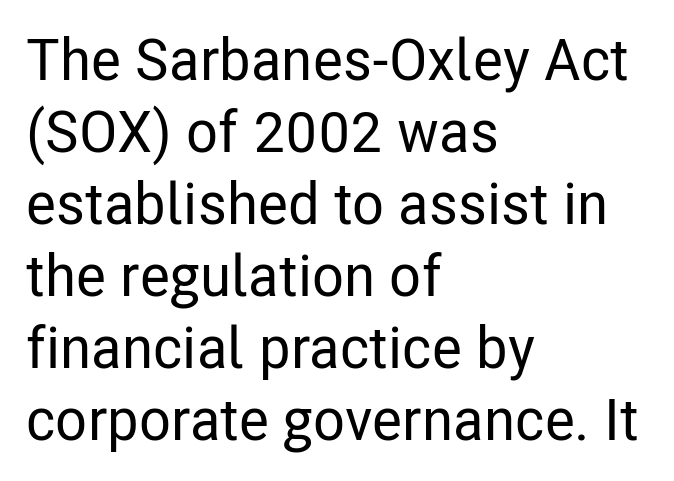
The image shows 58 px condensed sans-serif type, upright; set left-aligned, line spacing 1.24x, normal letter spacing, not underlined; low stroke contrast and a medium x-height.
